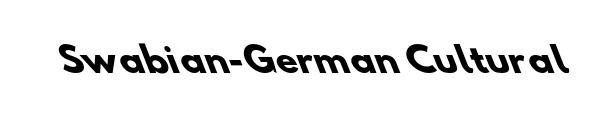
Q: Is the text bold? A: Yes.
Q: Is the typeface a serif or a sans-serif typeface? A: Sans-serif.
Q: Is the text underlined? A: No.
Q: Is the spacing between letters normal or unusually wide? A: Normal.
Q: Width (condensed, normal, or wide)? A: Normal.
Q: Stroke contrast? A: Low.
Q: x-height? A: Small.
Q: Monospaced? A: No.
